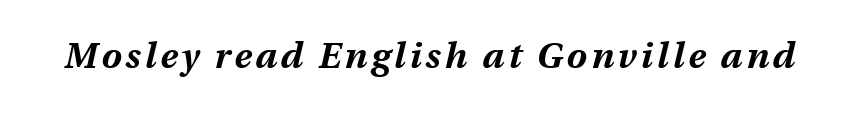
The image shows 36 px bold type, italic (leaning right); set not underlined; medium stroke contrast and a medium x-height.
